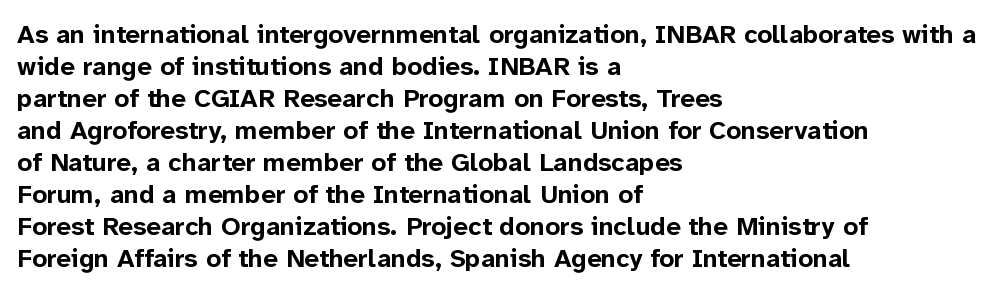
The image shows 26 px bold type, upright; set left-aligned, line spacing 1.23x, normal letter spacing, not underlined.
